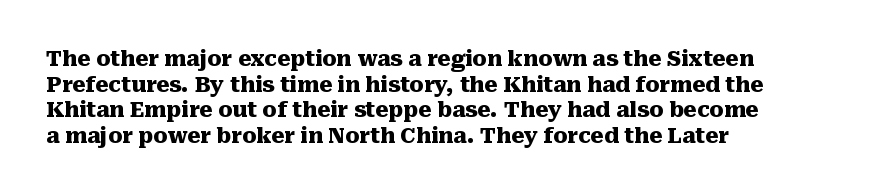
Is there any slant? The stems are plumb. The zone under the glyphs is completely vacant. Caption: bold face, heavy strokes. Each word holds together tightly as a unit, with standard inter-letter gaps. Does the copy run flush right? No — it runs flush left.
